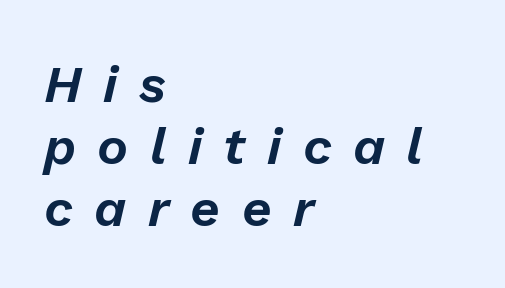
{"italic": "yes", "lean": "right", "slant_degrees": 13, "width": "normal", "stroke_contrast": "low", "x_height": "medium", "monospaced": "no", "underline": "no", "align": "left", "line_spacing_ratio": 1.19, "letter_spacing": "wide", "letter_spacing_em": 0.41, "glyph_px": 52}
